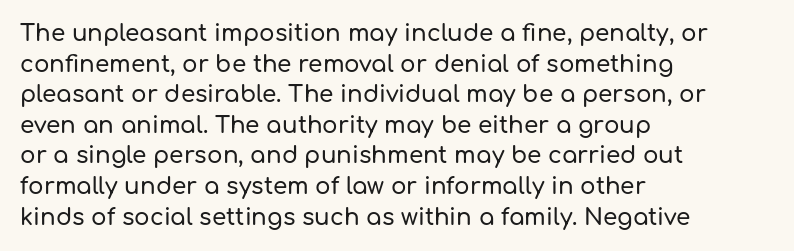
Q: Is the text italic (slanted)? A: No, it is upright.
Q: Is the text underlined? A: No.
Q: How is the paragraph aligned? A: Left-aligned.
Q: Is the spacing between letters normal or unusually wide? A: Normal.
Q: Is the spacing between lines tight, normal or loose? A: Normal.
